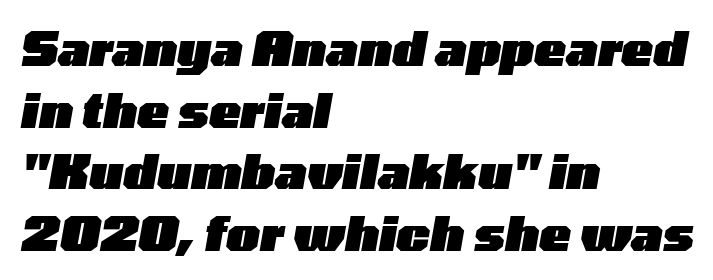
The image shows 47 px heavy, wide type, italic (leaning right); set left-aligned, normal line spacing (1.31x), normal letter spacing, not underlined; low stroke contrast and a medium x-height.
